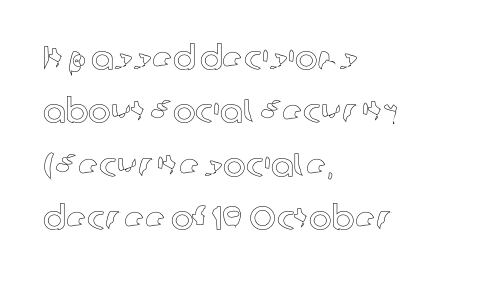
Each letter keeps its own natural width here, so spacing adapts to shape. The paragraph has a hard left edge and a soft right edge. Nothing unusual about the tracking: characters are spaced as the font intends. Plain, unruled lines of type. The font's upright variant was chosen for this text. This sample keeps an unexceptional amount of space between lines.
